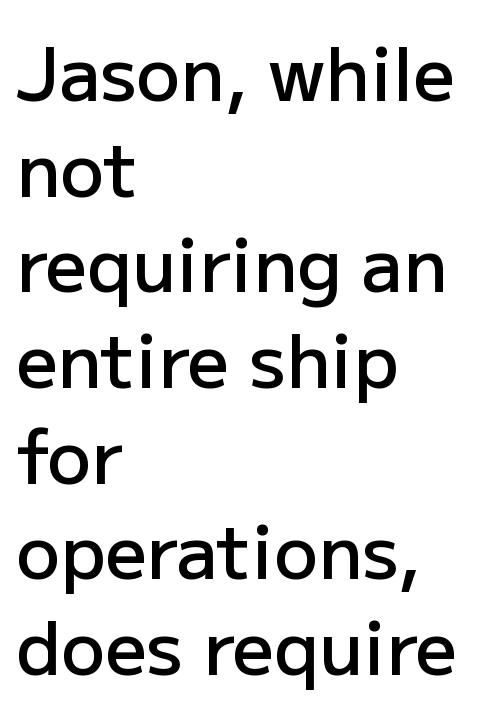
The rendering uses a moderate line-height, typical for paragraphs. Do the characters align in a grid? No, the font is proportional. Font category for this specimen: sans-serif. The rendering keeps characters at their native spacing.
